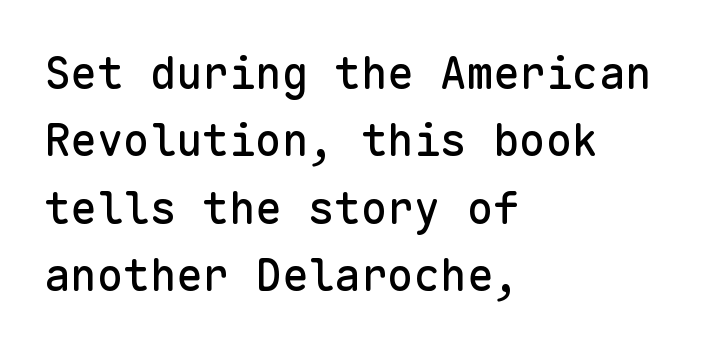
{"serif": "no", "italic": "no", "width": "normal", "stroke_contrast": "low", "x_height": "medium", "monospaced": "yes", "underline": "no", "align": "left", "line_spacing": "normal", "line_spacing_ratio": 1.53, "letter_spacing": "normal", "letter_spacing_em": 0.0, "glyph_px": 44}
